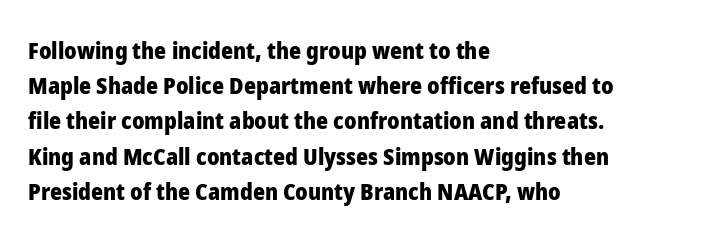
{"italic": "no", "bold": "yes", "underline": "no", "align": "left", "line_spacing": "normal", "line_spacing_ratio": 1.53, "letter_spacing": "normal", "letter_spacing_em": 0.0, "glyph_px": 23}
